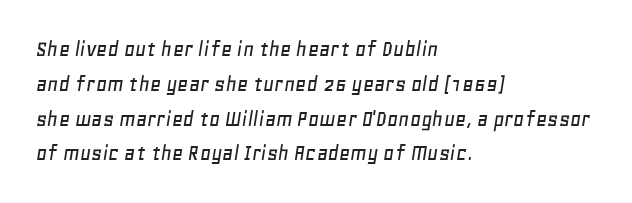
{"italic": "yes", "lean": "right", "slant_degrees": 11, "underline": "no", "align": "left", "line_spacing": "normal", "line_spacing_ratio": 1.45, "letter_spacing": "normal", "letter_spacing_em": 0.0, "glyph_px": 24}
